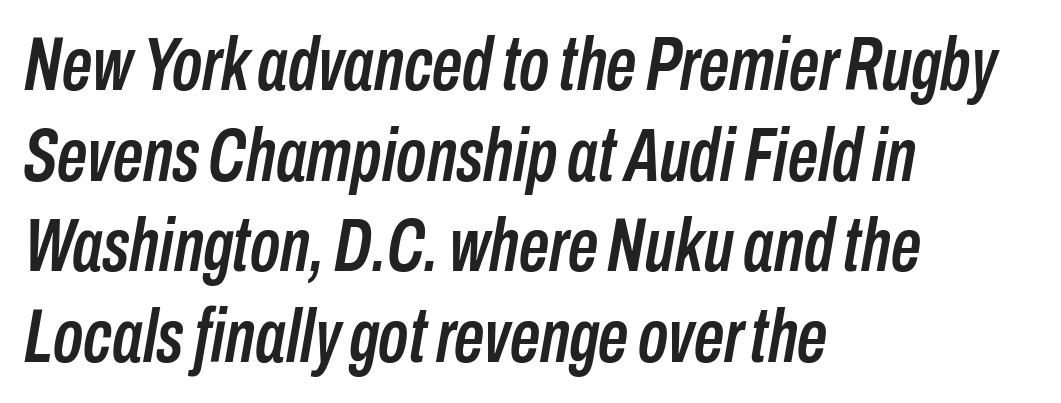
{"italic": "yes", "lean": "right", "slant_degrees": 10, "width": "condensed", "stroke_contrast": "low", "x_height": "medium", "monospaced": "no", "underline": "no", "align": "left", "line_spacing_ratio": 1.21, "letter_spacing": "normal", "letter_spacing_em": 0.0, "glyph_px": 75}
